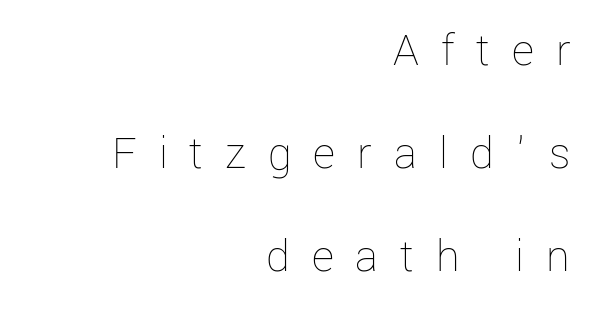
{"italic": "no", "bold": "no", "weight": "thin", "width": "normal", "stroke_contrast": "low", "x_height": "medium", "monospaced": "no", "underline": "no", "align": "right", "line_spacing": "loose", "line_spacing_ratio": 2.15, "letter_spacing": "wide", "letter_spacing_em": 0.46, "glyph_px": 48}
